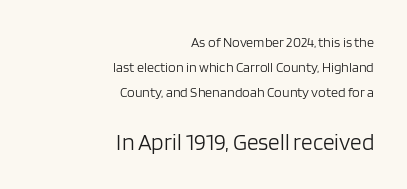
{"italic": "no", "bold": "no", "underline": "no", "align": "right", "line_spacing_ratio": 1.79, "letter_spacing": "normal", "letter_spacing_em": 0.0, "larger_block": "second", "size_ratio": 1.64, "glyph_px": 23}
